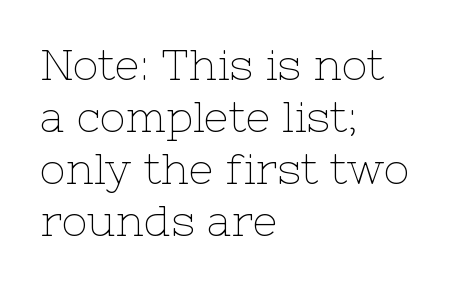
The image shows 43 px thin serif type, upright; set left-aligned, line spacing 1.21x, normal letter spacing, not underlined; low stroke contrast and a medium x-height.
